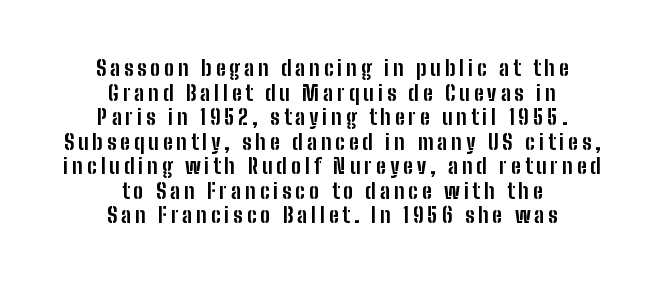
The image shows 21 px bold type, upright; set centered, line spacing 1.17x, not underlined.
